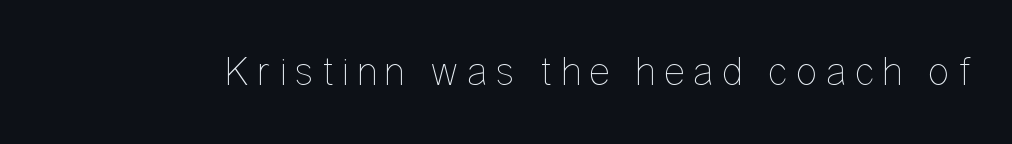
This rendering features lettering with no underline. The typography opts for an upright posture over an oblique one. The letters look calm and open, with moderate or lighter stems. Varying glyph widths throughout — classic text-font behaviour.
